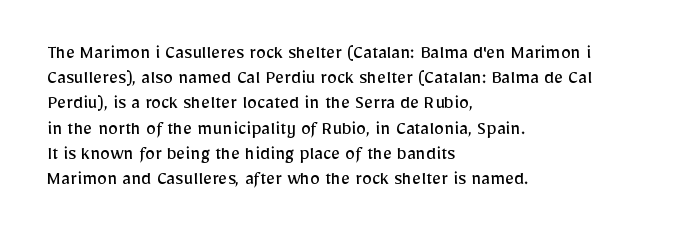
{"italic": "no", "bold": "no", "underline": "no", "align": "left", "line_spacing": "normal", "line_spacing_ratio": 1.26, "letter_spacing": "normal", "letter_spacing_em": 0.0, "glyph_px": 20}
